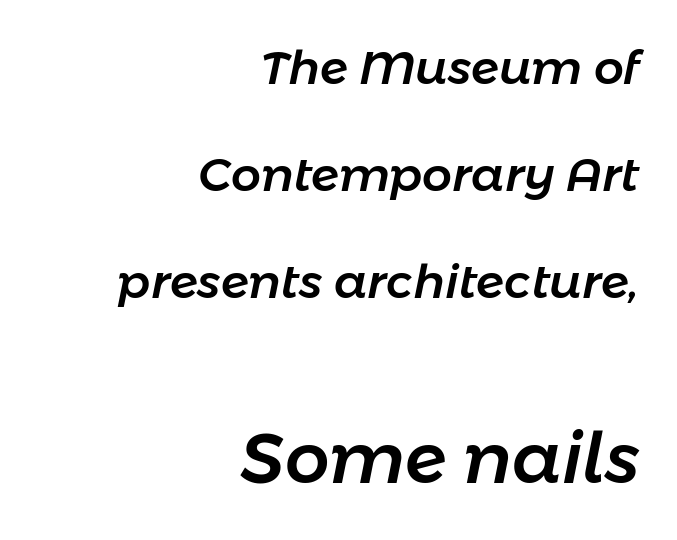
{"italic": "yes", "lean": "right", "slant_degrees": 11, "width": "normal", "stroke_contrast": "low", "x_height": "medium", "monospaced": "no", "underline": "no", "align": "right", "line_spacing": "loose", "line_spacing_ratio": 2.28, "letter_spacing": "normal", "letter_spacing_em": 0.0, "larger_block": "second", "size_ratio": 1.49, "glyph_px": 70}
